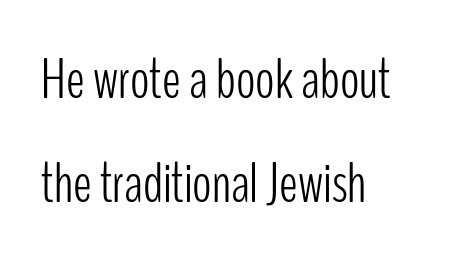
Type style note: lacks serifs. This sample has the flowing, uneven cadence of proportional lettering. Nobody drew a line under any word here. The passage shown has conventional tracking throughout. Ordinary non-slanted type is in use. Which margin do the lines hug? The left one — the right edge is uneven.
